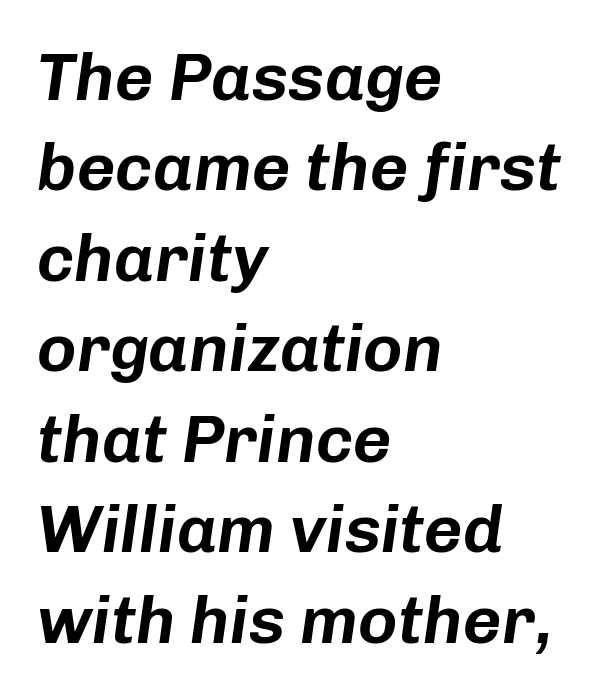
Q: Is the text italic (slanted)? A: Yes, it leans right by about 8 degrees.
Q: Is the text underlined? A: No.
Q: How is the paragraph aligned? A: Left-aligned.
Q: Is the spacing between letters normal or unusually wide? A: Normal.
Q: Is the spacing between lines tight, normal or loose? A: Normal.
Q: Width (condensed, normal, or wide)? A: Normal.
Q: Stroke contrast? A: Low.
Q: x-height? A: Medium.
Q: Monospaced? A: No.
